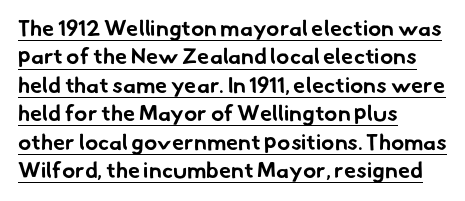
{"bold": "yes", "underline": "yes", "align": "left", "line_spacing": "normal", "line_spacing_ratio": 1.29, "letter_spacing": "normal", "letter_spacing_em": 0.0, "glyph_px": 22}
